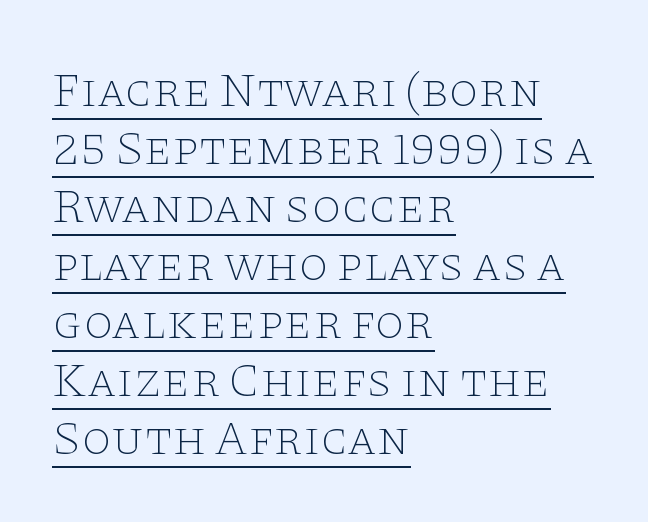
{"serif": "yes", "italic": "no", "bold": "no", "weight": "thin", "width": "wide", "stroke_contrast": "low", "x_height": "large", "monospaced": "no", "underline": "yes", "align": "left", "line_spacing_ratio": 1.21, "letter_spacing": "normal", "letter_spacing_em": 0.0, "glyph_px": 48}
